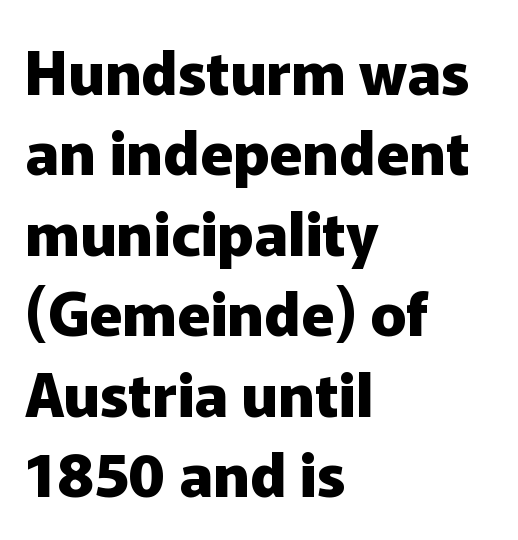
Q: Is the text bold? A: Yes.
Q: Is the text italic (slanted)? A: No, it is upright.
Q: Is the typeface a serif or a sans-serif typeface? A: Sans-serif.
Q: Is the text underlined? A: No.
Q: How is the paragraph aligned? A: Left-aligned.
Q: Is the spacing between letters normal or unusually wide? A: Normal.
Q: Is the spacing between lines tight, normal or loose? A: Normal.
Q: Width (condensed, normal, or wide)? A: Normal.
Q: Stroke contrast? A: Low.
Q: x-height? A: Medium.
Q: Monospaced? A: No.
